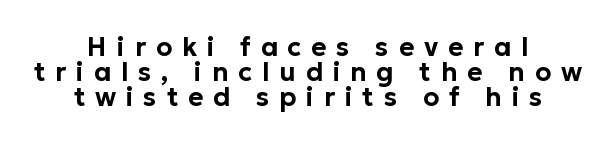
Q: Is the text italic (slanted)? A: No, it is upright.
Q: Is the text underlined? A: No.
Q: How is the paragraph aligned? A: Centered.
Q: Is the spacing between letters normal or unusually wide? A: Unusually wide.
Q: Is the spacing between lines tight, normal or loose? A: Tight.
